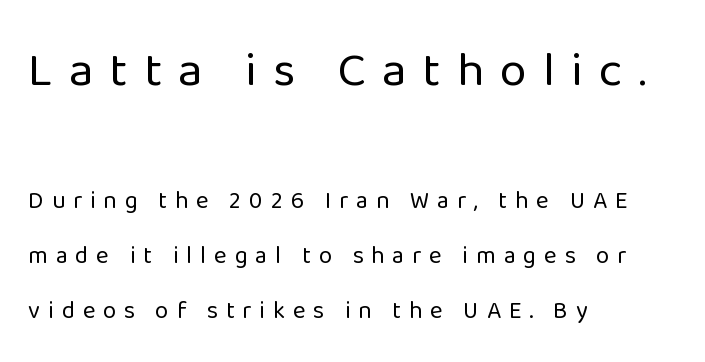
Baseline-to-baseline distance is far greater than the letter height. Students, note that the glyphs here are deliberately spaced far apart. In this sample the first text group is rendered at the bigger scale. The rendering uses natural spacing where letterforms have individual widths. The typeface has the unassuming heft of standard copy or less.
